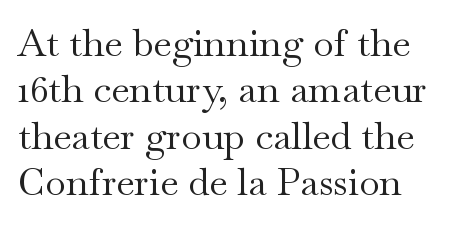
{"serif": "yes", "italic": "no", "bold": "no", "weight": "regular", "width": "wide", "stroke_contrast": "medium", "x_height": "small", "monospaced": "no", "underline": "no", "line_spacing_ratio": 1.22, "letter_spacing": "normal", "letter_spacing_em": 0.0, "glyph_px": 38}
